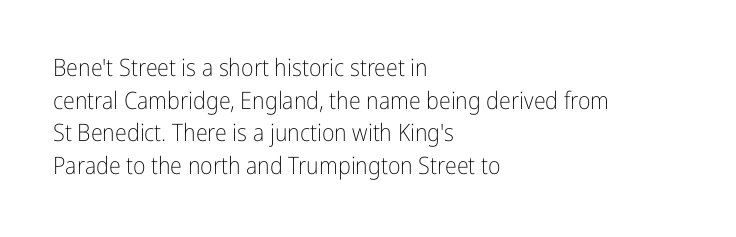
The image shows 24 px text type, upright; set left-aligned, normal line spacing (1.36x), normal letter spacing, not underlined.
